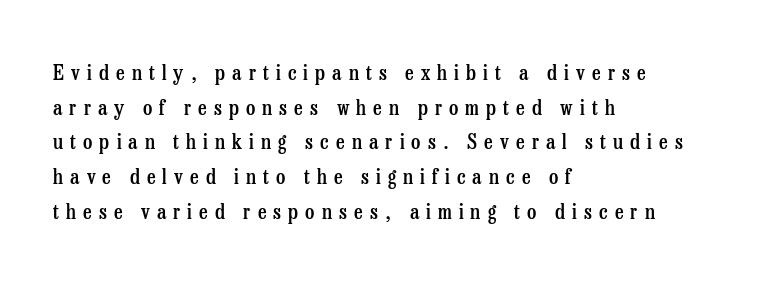
These lines have a slow, spaced-out rhythm from letter to letter. Tall strokes in this sample are plumb rather than angled. Layout note: lines flush left. Caption: semibold face, moderately heavy strokes. Any mark beneath the type? The region is blank. Honestly, the row spacing looks completely unremarkable.
